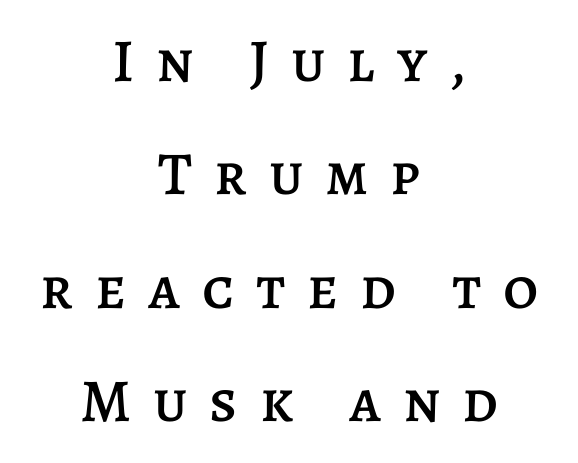
The image shows 61 px text type, upright; set centered, line spacing 1.86x, unusually wide letter spacing (+0.36 em), not underlined; low stroke contrast and a large x-height.
